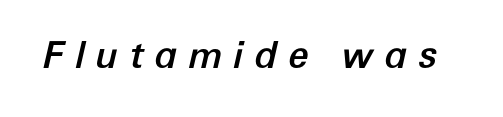
Compared with typical body copy, the letter spacing here is much looser. This sample uses an oblique cut, with every glyph tilted off the vertical. Unmarked baselines from the first word to the last. The passage shown is typed in a proportional face where columns would drift.
